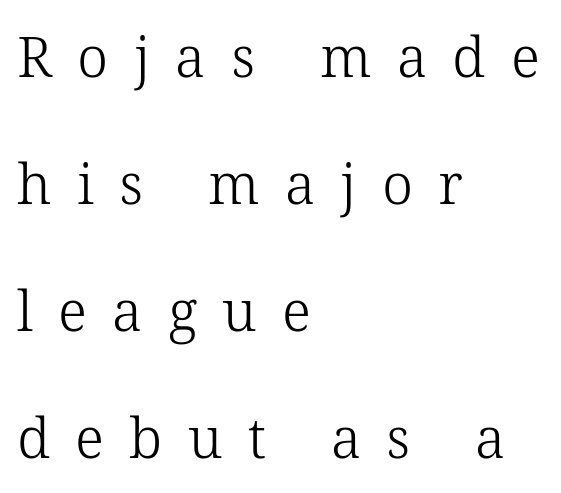
Q: Is the text bold? A: No.
Q: Is the text italic (slanted)? A: No, it is upright.
Q: Is the typeface a serif or a sans-serif typeface? A: Serif.
Q: Is the text underlined? A: No.
Q: How is the paragraph aligned? A: Left-aligned.
Q: Is the spacing between letters normal or unusually wide? A: Unusually wide.
Q: Is the spacing between lines tight, normal or loose? A: Loose.
Q: Width (condensed, normal, or wide)? A: Normal.
Q: Stroke contrast? A: Low.
Q: x-height? A: Medium.
Q: Monospaced? A: No.
